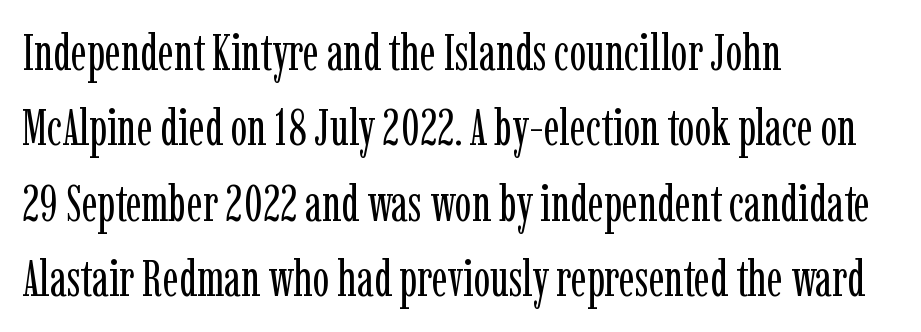
The horizontal fit of the characters is conventional and even. The strokes are not fattened; the text isn't bold. Each letter keeps its own natural width here, so spacing adapts to shape. A classic flush-left, rag-right setting is used for this passage. Examine the stroke ends and you'll spot serifs.
